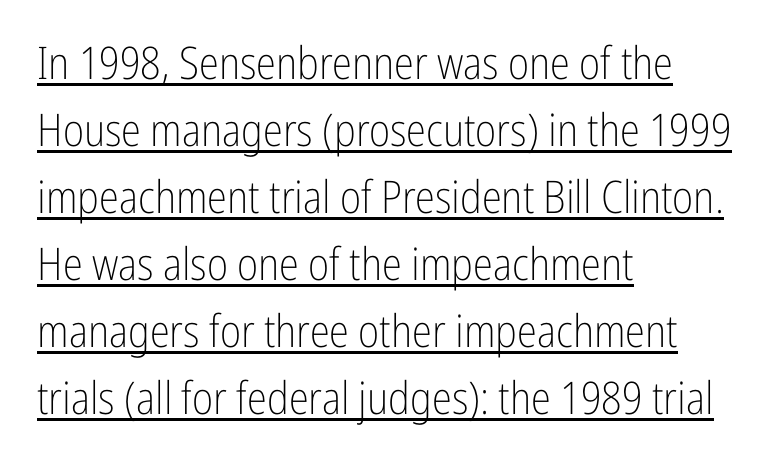
The image shows 45 px light, condensed sans-serif type, upright; set left-aligned, normal line spacing (1.49x), normal letter spacing, underlined; low stroke contrast and a medium x-height.
